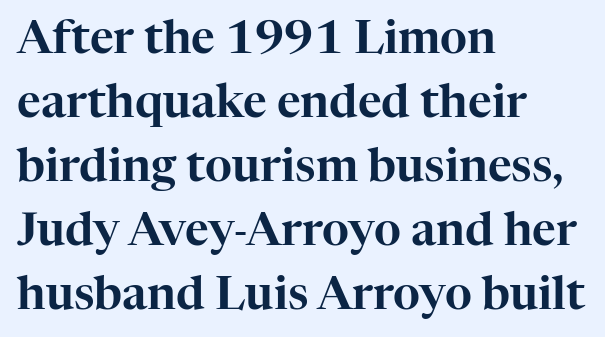
The image shows 46 px serif type, upright; set left-aligned, normal line spacing (1.39x), normal letter spacing, not underlined; high stroke contrast and a medium x-height.
